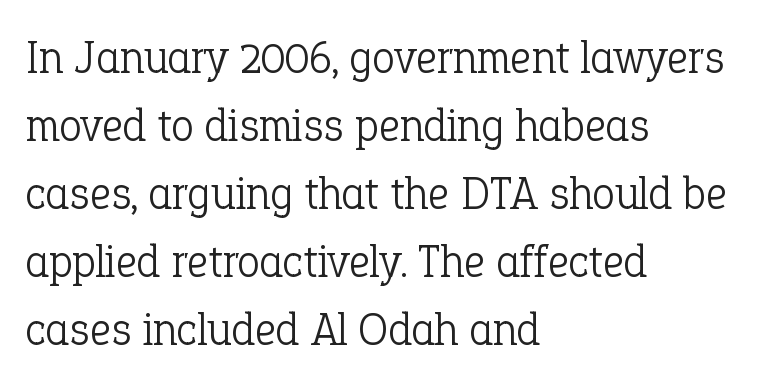
The image shows 46 px light serif type, upright; set left-aligned, normal line spacing (1.48x), normal letter spacing, not underlined; low stroke contrast and a medium x-height.
